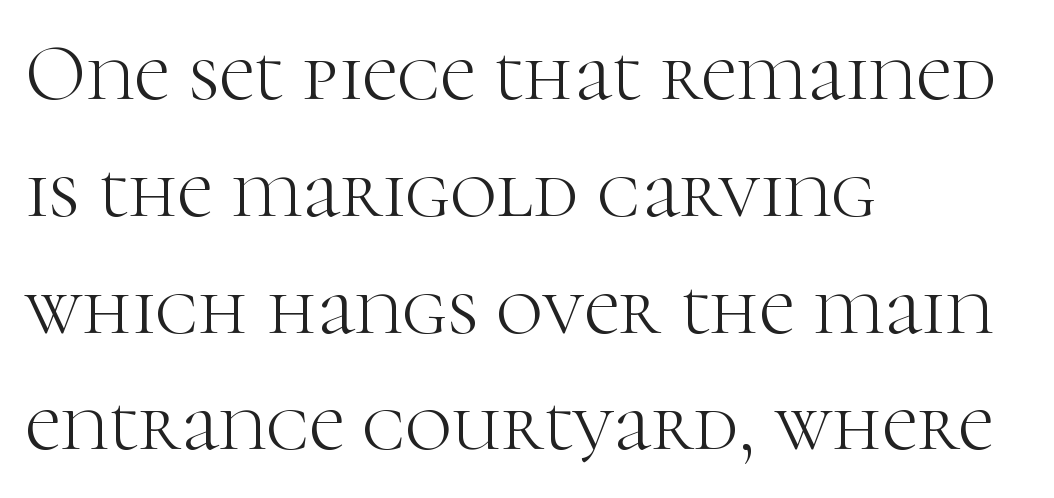
The image shows 80 px light serif type, upright; set left-aligned, normal line spacing (1.46x), normal letter spacing, not underlined; high stroke contrast and a medium x-height.
